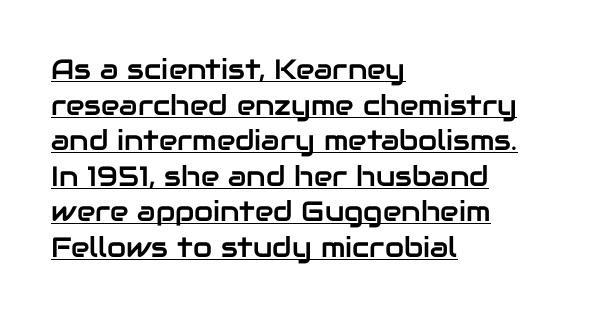
Has an underline been added? It has. Do the letters lean? They stand straight. A typesetter would label this face a sans. The rendering uses a moderate line-height, typical for paragraphs. The ragged edge is on the right, which tells us the setting is flush left.
